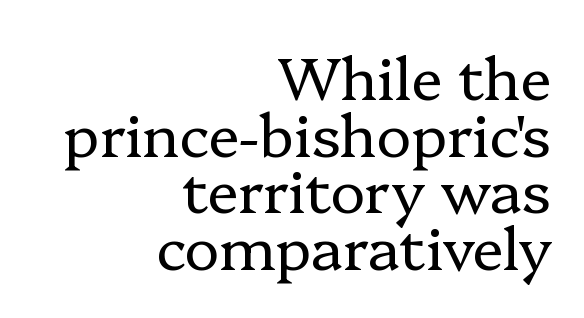
Q: Is the text bold? A: No.
Q: Is the text italic (slanted)? A: No, it is upright.
Q: Is the typeface a serif or a sans-serif typeface? A: Serif.
Q: Is the text underlined? A: No.
Q: How is the paragraph aligned? A: Right-aligned.
Q: Is the spacing between letters normal or unusually wide? A: Normal.
Q: Is the spacing between lines tight, normal or loose? A: Tight.
Q: Width (condensed, normal, or wide)? A: Normal.
Q: Stroke contrast? A: Low.
Q: x-height? A: Medium.
Q: Monospaced? A: No.
